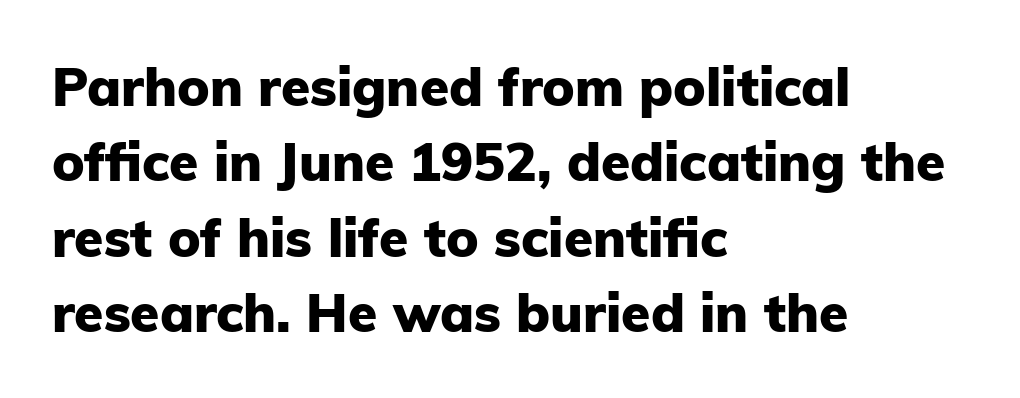
Looks like regular typesetting: each glyph gets only the width it needs. These lines are set flush left with a ragged right edge. The passage shown is typeset with a sans-serif family. What's the leading like? Ordinary, nothing unusual.
